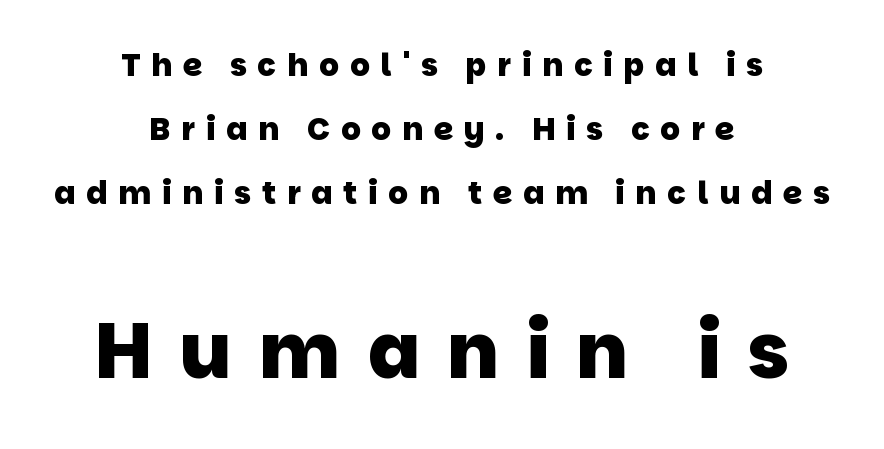
Spacing verdict: proportional, widths tailored to each character. Look at the tracking — it's clearly loosened, letters drifting apart. Caption: multi-line text, centered on the measure. The rendering uses a bold face; every stroke is thick and dark. This sample uses a sans-serif face.
